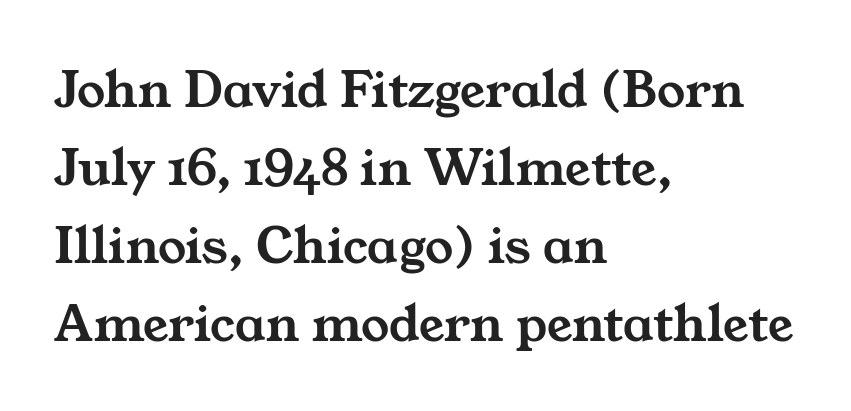
Q: Is the typeface a serif or a sans-serif typeface? A: Serif.
Q: Is the text underlined? A: No.
Q: How is the paragraph aligned? A: Left-aligned.
Q: Is the spacing between letters normal or unusually wide? A: Normal.
Q: Is the spacing between lines tight, normal or loose? A: Normal.
Q: Width (condensed, normal, or wide)? A: Wide.
Q: Stroke contrast? A: Medium.
Q: x-height? A: Medium.
Q: Monospaced? A: No.
